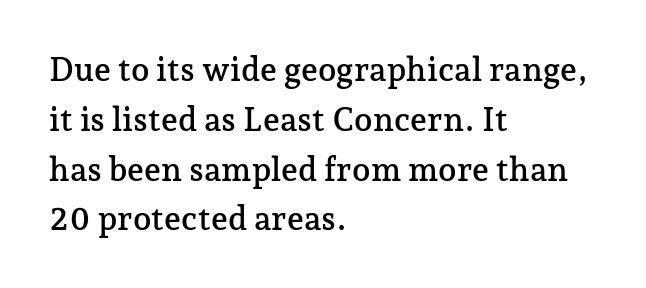
{"serif": "yes", "italic": "no", "width": "normal", "stroke_contrast": "low", "x_height": "medium", "monospaced": "no", "underline": "no", "align": "left", "line_spacing": "normal", "line_spacing_ratio": 1.51, "letter_spacing": "normal", "letter_spacing_em": 0.0, "glyph_px": 33}
